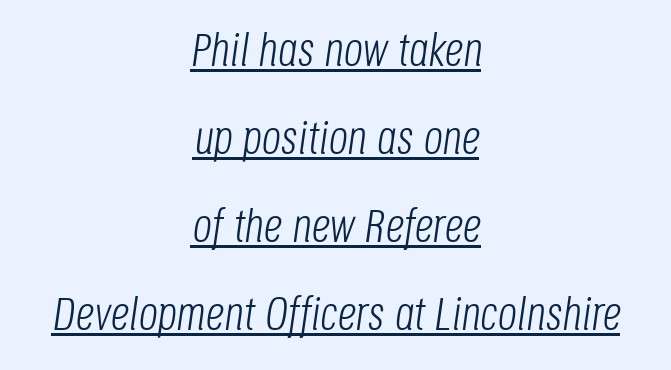
{"italic": "yes", "lean": "right", "slant_degrees": 8, "bold": "no", "weight": "light", "width": "condensed", "stroke_contrast": "low", "x_height": "large", "monospaced": "no", "underline": "yes", "align": "center", "line_spacing_ratio": 1.87, "letter_spacing": "normal", "letter_spacing_em": 0.0, "glyph_px": 47}
